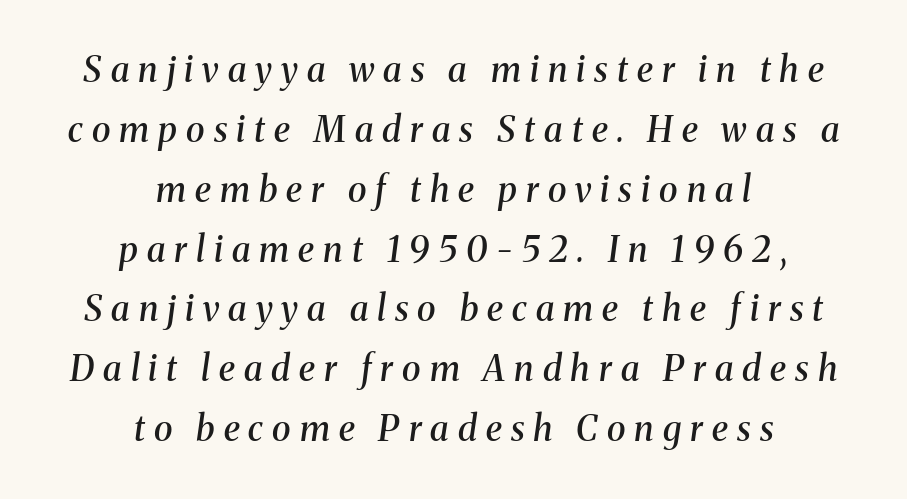
The image shows 35 px semibold serif type, italic (leaning right); set centered, line spacing 1.71x, unusually wide letter spacing (+0.26 em), not underlined; medium stroke contrast and a medium x-height.
